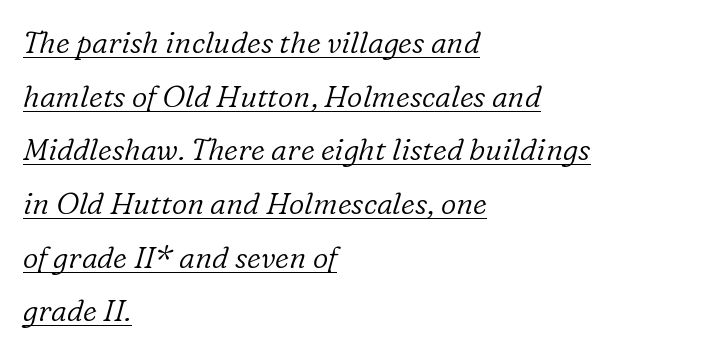
The image shows 30 px light serif type, italic (leaning right); set left-aligned, line spacing 1.79x, normal letter spacing, underlined; low stroke contrast and a medium x-height.
